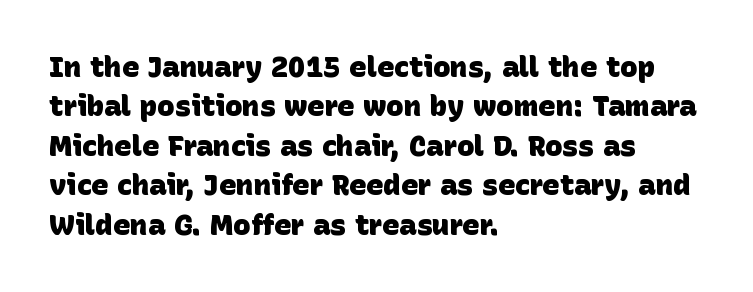
Q: Is the text bold? A: Yes.
Q: Is the typeface a serif or a sans-serif typeface? A: Sans-serif.
Q: Is the text underlined? A: No.
Q: How is the paragraph aligned? A: Left-aligned.
Q: Is the spacing between letters normal or unusually wide? A: Normal.
Q: Is the spacing between lines tight, normal or loose? A: Normal.
Q: Width (condensed, normal, or wide)? A: Normal.
Q: Stroke contrast? A: Low.
Q: x-height? A: Large.
Q: Monospaced? A: No.
